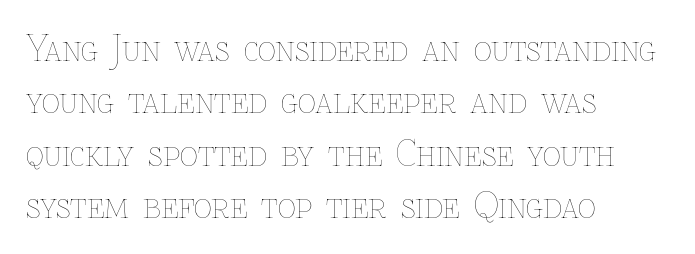
The compositor pushed each line to the left boundary. The strip under each line holds only bare page. Note the varied advance widths — an 'i' is clearly narrower than an 'm'. Is there much room between lines? A standard amount, neither cramped nor airy. Caption: face not bold, strokes unweighted.
